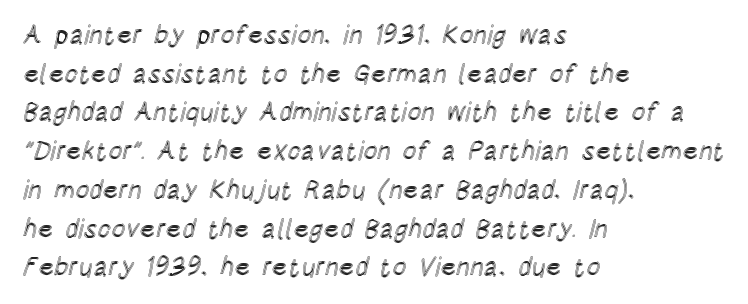
{"underline": "no", "align": "left", "line_spacing": "normal", "line_spacing_ratio": 1.49, "letter_spacing": "normal", "letter_spacing_em": 0.0, "glyph_px": 26}
